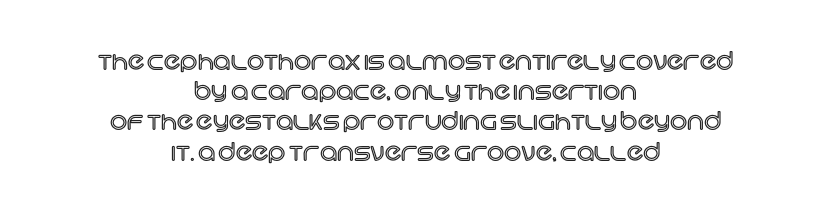
Inter-character spacing is left at the font's built-in metrics. Is the block centered? Yes — each line is placed symmetrically about the middle. Vertical strokes here are truly vertical. Does the leading feel generous? No, just average.
